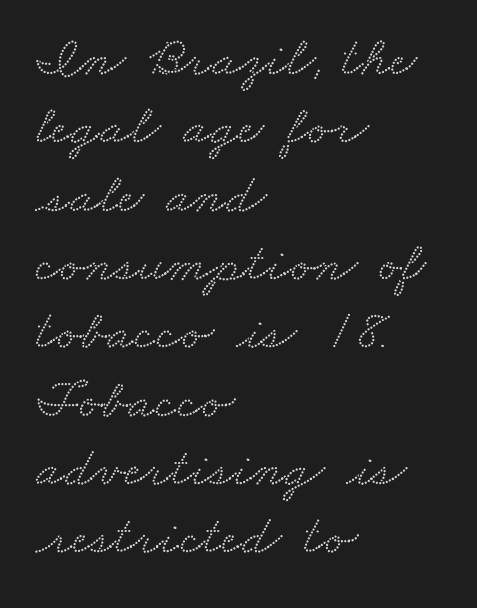
The image shows 56 px wide serif type; set left-aligned, line spacing 1.22x, normal letter spacing, not underlined; low stroke contrast and a small x-height.
